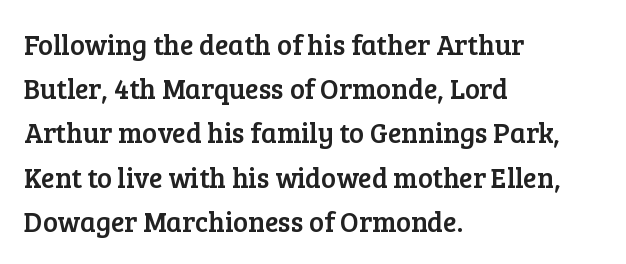
Notice how the stems are strictly vertical — no italics here. I'd call this a serif setting — the letters wear small feet. The designer left line spacing at the default. Each letter keeps its own natural width here, so spacing adapts to shape. Letter spacing: default.
